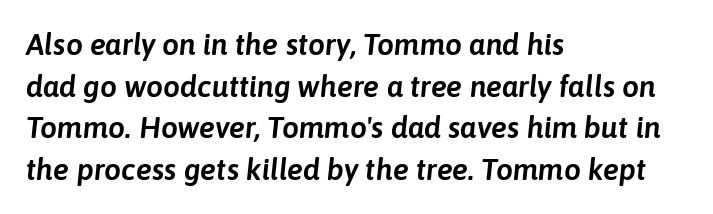
{"italic": "yes", "lean": "right", "slant_degrees": 6, "width": "normal", "stroke_contrast": "low", "x_height": "medium", "monospaced": "no", "underline": "no", "align": "left", "line_spacing": "normal", "line_spacing_ratio": 1.39, "letter_spacing": "normal", "letter_spacing_em": 0.0, "glyph_px": 30}
